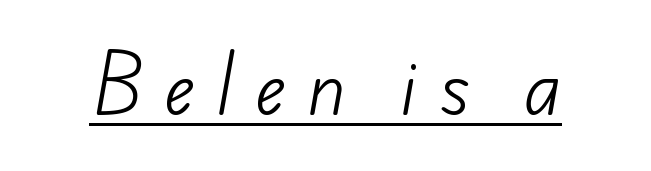
This rendering widens character spacing well past its baseline value. Character widths vary here, with narrow letters taking less room than wide ones. The passage shown is typeset with a sans-serif family. A rule runs beneath these lines of type.
